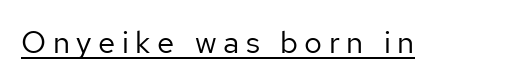
The image shows 31 px regular-weight sans-serif type, upright; set unusually wide letter spacing (+0.21 em), underlined; low stroke contrast and a medium x-height.
